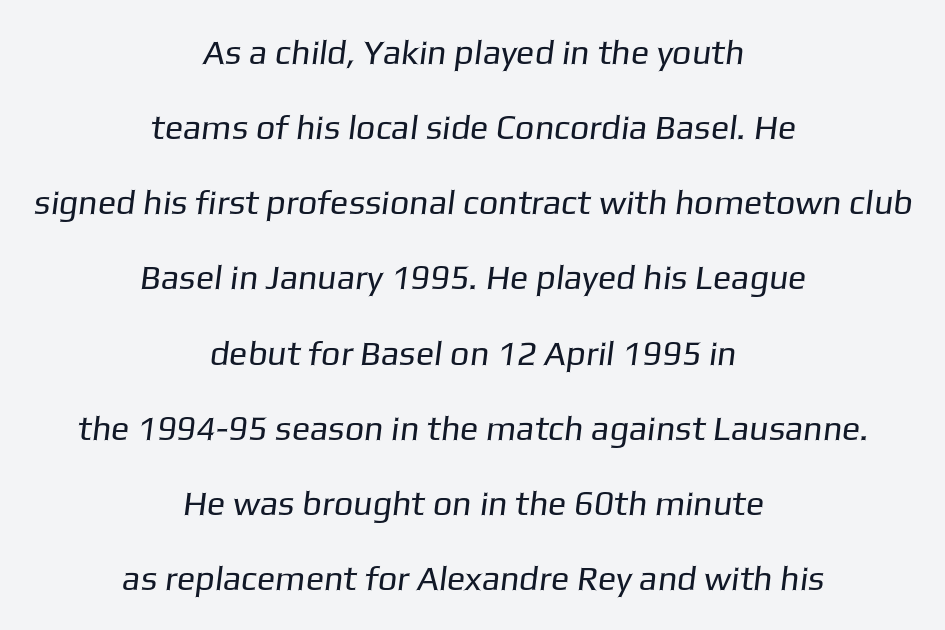
Q: Is the text bold? A: No.
Q: Is the typeface a serif or a sans-serif typeface? A: Sans-serif.
Q: Is the text underlined? A: No.
Q: How is the paragraph aligned? A: Centered.
Q: Is the spacing between letters normal or unusually wide? A: Normal.
Q: Is the spacing between lines tight, normal or loose? A: Loose.
Q: Width (condensed, normal, or wide)? A: Normal.
Q: Stroke contrast? A: Low.
Q: x-height? A: Medium.
Q: Monospaced? A: No.
